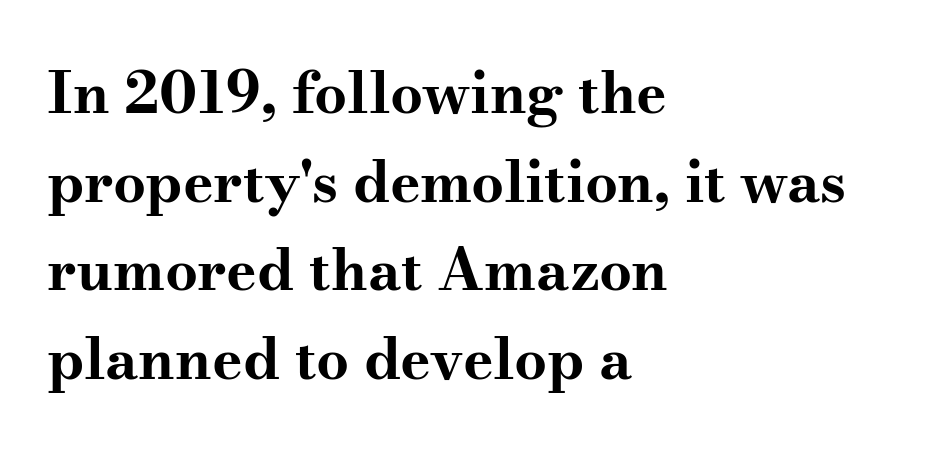
Does the copy run flush right? No — it runs flush left. Does the leading feel generous? No, just average. The designer went with a serif here, giving each stem small feet. The horizontal fit of the characters is conventional and even. Posture: vertical.
